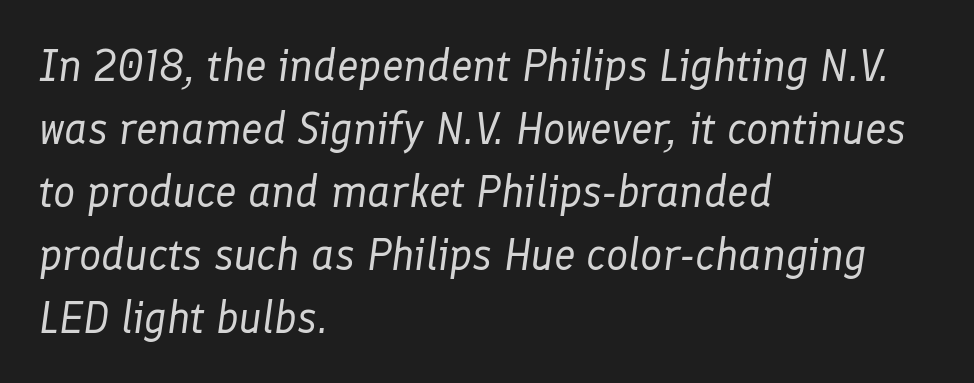
Q: Is the text bold? A: No.
Q: Is the text italic (slanted)? A: Yes, it leans right by about 8 degrees.
Q: Is the text underlined? A: No.
Q: How is the paragraph aligned? A: Left-aligned.
Q: Is the spacing between letters normal or unusually wide? A: Normal.
Q: Is the spacing between lines tight, normal or loose? A: Normal.
Q: Width (condensed, normal, or wide)? A: Normal.
Q: Stroke contrast? A: Low.
Q: x-height? A: Medium.
Q: Monospaced? A: No.
